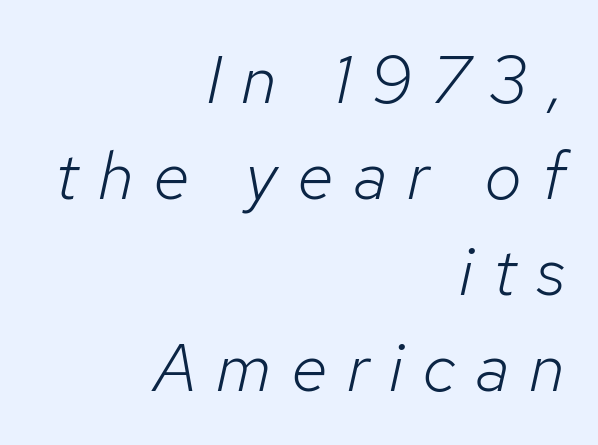
Stems and bowls with no extra thickness — not bold. What stands out about the letter spacing? Its width — letters are far apart. You could not count columns in this text — the font is proportionally spaced. This rendering uses right alignment, leaving the left contour irregular.
